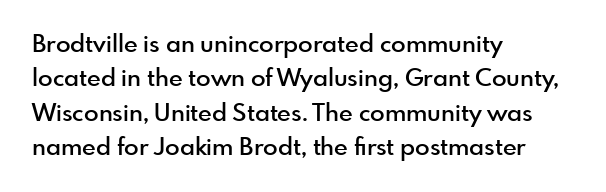
Between one letter and the next there's only the usual sliver of space. Underline: absent. Short and long lines alike share a common starting point at left. Compared with typical paragraphs, the rows here are spaced about the same.
